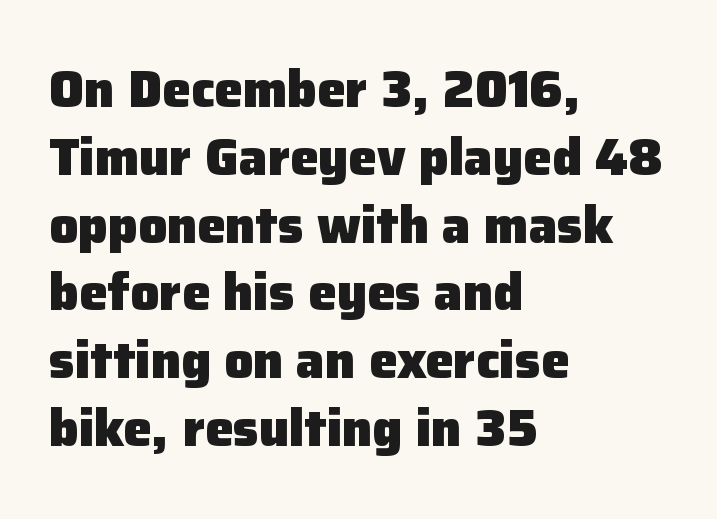
The characters look thick and weighty, a clear bold. Leading: standard. Each letter keeps its own natural width here, so spacing adapts to shape. The letters sit at their default tracking, neither squeezed nor spread.
